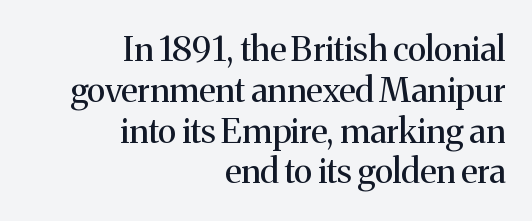
{"serif": "yes", "italic": "no", "bold": "no", "weight": "regular", "width": "normal", "stroke_contrast": "medium", "x_height": "medium", "monospaced": "no", "underline": "no", "align": "right", "line_spacing_ratio": 1.2, "letter_spacing": "normal", "letter_spacing_em": 0.0, "glyph_px": 34}
